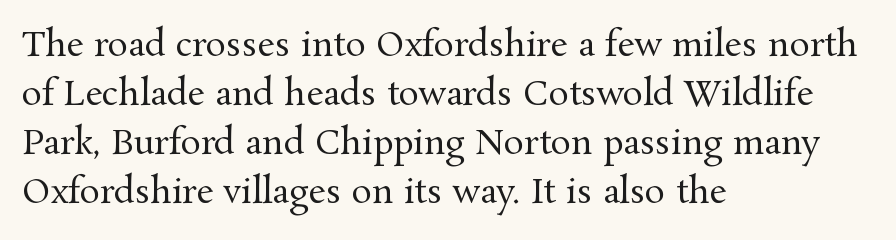
Q: Is the text bold? A: No.
Q: Is the text italic (slanted)? A: No, it is upright.
Q: Is the typeface a serif or a sans-serif typeface? A: Serif.
Q: Is the text underlined? A: No.
Q: How is the paragraph aligned? A: Left-aligned.
Q: Is the spacing between letters normal or unusually wide? A: Normal.
Q: Is the spacing between lines tight, normal or loose? A: Normal.
Q: Width (condensed, normal, or wide)? A: Normal.
Q: Stroke contrast? A: Medium.
Q: x-height? A: Medium.
Q: Monospaced? A: No.
